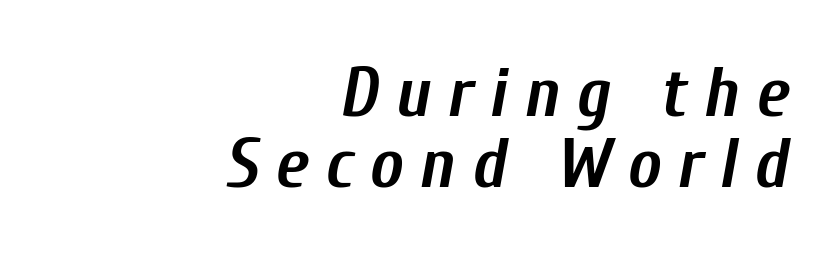
The image shows 71 px semibold, condensed type, italic (leaning right); set right-aligned, tight line spacing (1.0x), unusually wide letter spacing (+0.23 em), not underlined; low stroke contrast and a medium x-height.
